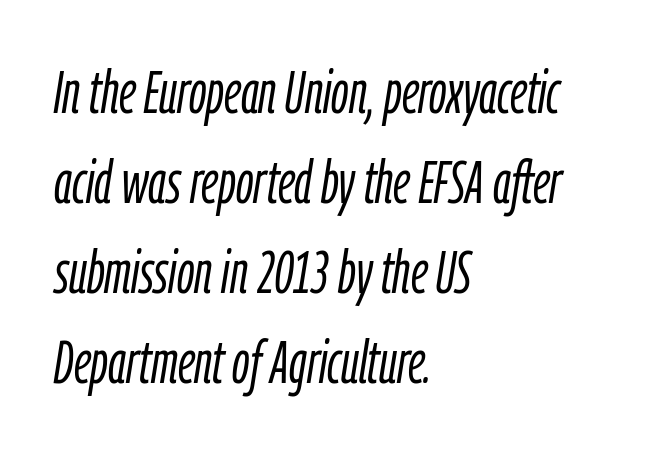
In terms of leading, this rendering sits right in the middle. Weight class: somewhere from thin through regular. Here the glyphs are tracked normally, forming tight word shapes. Italic: yes, the glyphs are oblique. A bare baseline throughout the passage.
